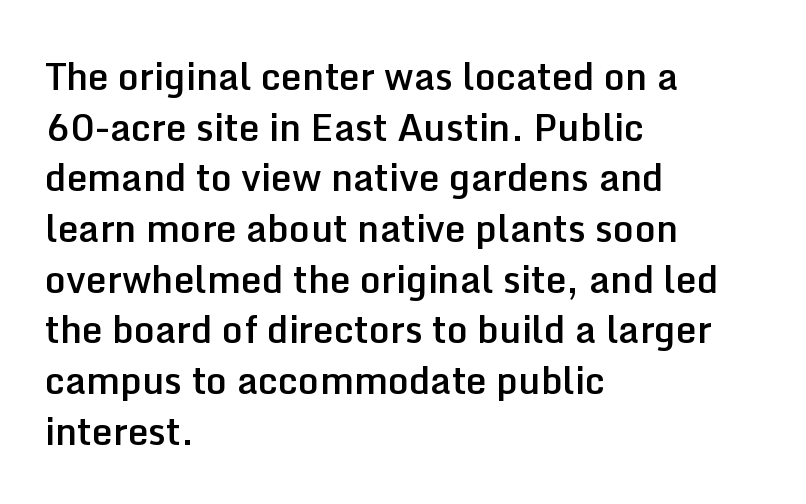
Q: Is the text bold? A: Semi-bold.
Q: Is the text italic (slanted)? A: No, it is upright.
Q: Is the typeface a serif or a sans-serif typeface? A: Sans-serif.
Q: Is the text underlined? A: No.
Q: How is the paragraph aligned? A: Left-aligned.
Q: Is the spacing between letters normal or unusually wide? A: Normal.
Q: Is the spacing between lines tight, normal or loose? A: Normal.
Q: Width (condensed, normal, or wide)? A: Normal.
Q: Stroke contrast? A: Low.
Q: x-height? A: Medium.
Q: Monospaced? A: No.
